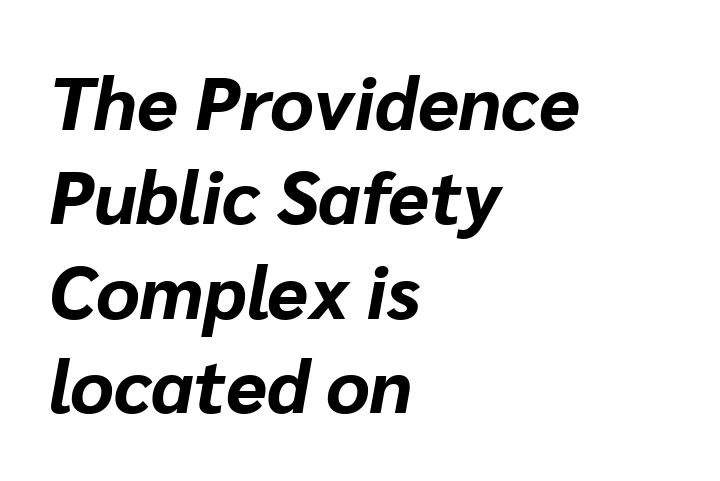
{"italic": "yes", "lean": "right", "slant_degrees": 10, "bold": "yes", "weight": "bold", "width": "normal", "stroke_contrast": "low", "x_height": "medium", "monospaced": "no", "underline": "no", "align": "left", "line_spacing": "normal", "line_spacing_ratio": 1.26, "letter_spacing": "normal", "letter_spacing_em": 0.0, "glyph_px": 75}
